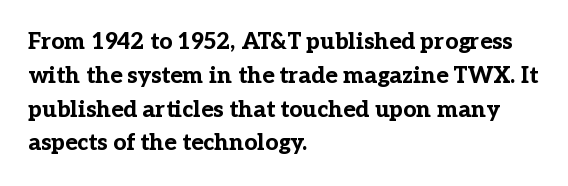
Bold? Absolutely — the strokes are thick and heavy. The setting favours the left margin, as ordinary paragraphs usually do. The font's upright variant was chosen for this text. A bare baseline throughout the passage. Vertical spacing — default.
